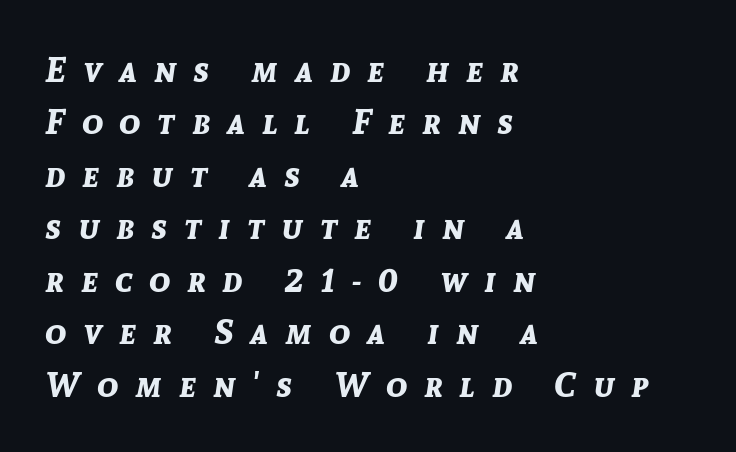
Notice how thick the strokes are: this is what a full bold looks like. The glyphs are unaccompanied by any horizontal stroke below them. Italic: yes, the glyphs are oblique. Proportional: the letters do not fall into vertical columns. This sample uses expanded letter spacing, leaving extra air between glyphs. The rag falls on the right side of this text block.
